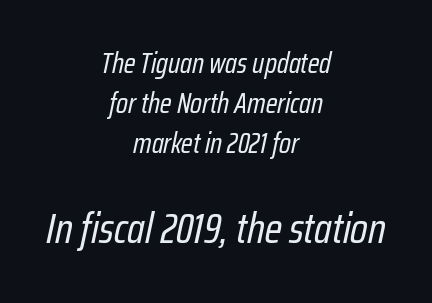
{"italic": "yes", "lean": "right", "slant_degrees": 12, "bold": "no", "weight": "regular", "width": "condensed", "stroke_contrast": "low", "x_height": "medium", "monospaced": "no", "underline": "no", "align": "center", "line_spacing": "normal", "line_spacing_ratio": 1.38, "letter_spacing": "normal", "letter_spacing_em": 0.0, "larger_block": "second", "size_ratio": 1.48, "glyph_px": 43}
